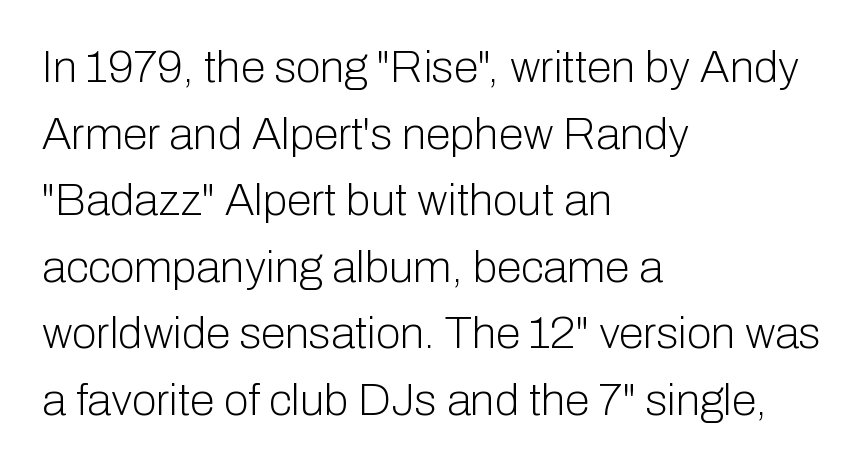
Short and long lines alike share a common starting point at left. The face looks like a standard text weight, possibly lighter. The lines sit at an ordinary, default distance from one another. Looks like regular typesetting: each glyph gets only the width it needs. Students, note that the glyphs here touch the page at normal intervals.
